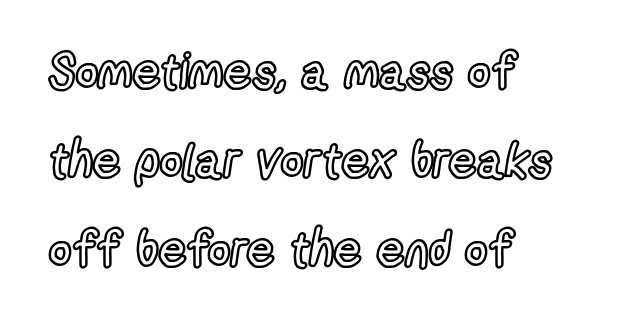
Q: Is the text italic (slanted)? A: Yes.
Q: Is the text underlined? A: No.
Q: How is the paragraph aligned? A: Left-aligned.
Q: Is the spacing between letters normal or unusually wide? A: Normal.
Q: Width (condensed, normal, or wide)? A: Condensed.
Q: x-height? A: Medium.
Q: Monospaced? A: No.
